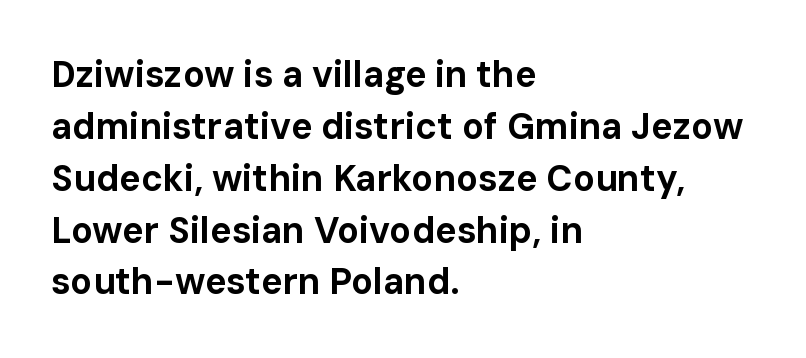
{"serif": "no", "italic": "no", "bold": "yes", "weight": "bold", "width": "normal", "stroke_contrast": "low", "x_height": "medium", "monospaced": "no", "underline": "no", "align": "left", "line_spacing": "normal", "line_spacing_ratio": 1.44, "letter_spacing": "normal", "letter_spacing_em": 0.0, "glyph_px": 36}
